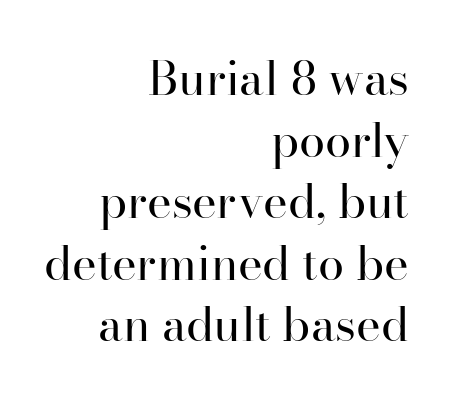
Q: Is the text bold? A: No.
Q: Is the text italic (slanted)? A: No, it is upright.
Q: Is the typeface a serif or a sans-serif typeface? A: Serif.
Q: Is the text underlined? A: No.
Q: How is the paragraph aligned? A: Right-aligned.
Q: Is the spacing between letters normal or unusually wide? A: Normal.
Q: Is the spacing between lines tight, normal or loose? A: Normal.
Q: Width (condensed, normal, or wide)? A: Normal.
Q: Stroke contrast? A: High.
Q: x-height? A: Small.
Q: Monospaced? A: No.
